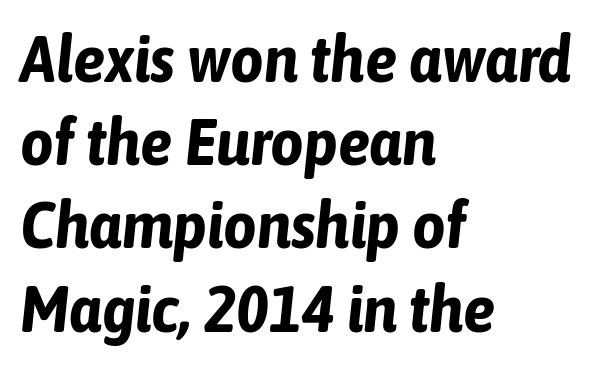
{"italic": "yes", "lean": "right", "slant_degrees": 6, "bold": "yes", "weight": "bold", "width": "condensed", "stroke_contrast": "low", "x_height": "medium", "monospaced": "no", "underline": "no", "align": "left", "line_spacing": "normal", "line_spacing_ratio": 1.28, "letter_spacing": "normal", "letter_spacing_em": 0.0, "glyph_px": 65}
